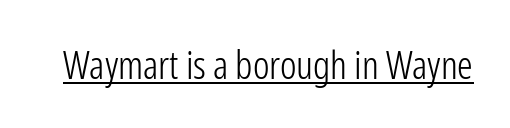
{"serif": "no", "italic": "no", "bold": "no", "weight": "light", "width": "condensed", "stroke_contrast": "low", "x_height": "medium", "monospaced": "no", "underline": "yes", "letter_spacing": "normal", "letter_spacing_em": 0.0, "glyph_px": 39}
